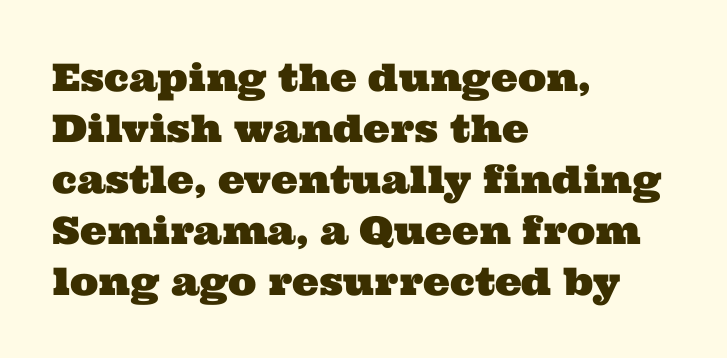
{"serif": "yes", "width": "wide", "stroke_contrast": "medium", "x_height": "medium", "monospaced": "no", "underline": "no", "align": "left", "line_spacing": "normal", "line_spacing_ratio": 1.34, "letter_spacing": "normal", "letter_spacing_em": 0.0, "glyph_px": 38}
